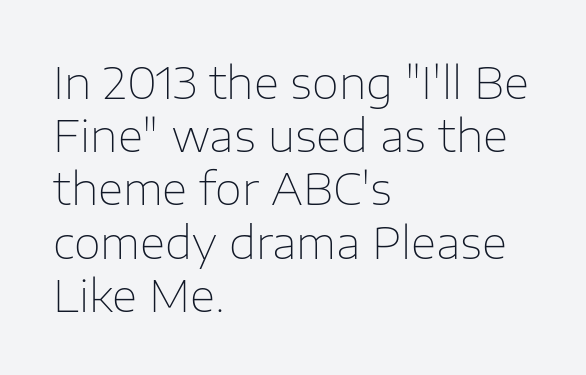
Each stroke keeps to a modest, everyday thickness or less. Rendered with straight, roman letterforms. The space beneath each line is pristine and unruled. Font category for this specimen: sans-serif. The ragged edge is on the right, which tells us the setting is flush left. Here the designer chose a conventional face with non-uniform glyph widths.
